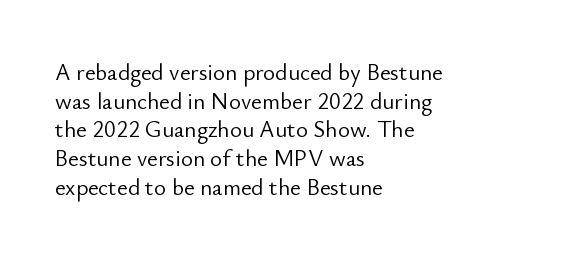
The image shows 23 px text type, upright; set left-aligned, normal line spacing (1.25x), normal letter spacing, not underlined.
